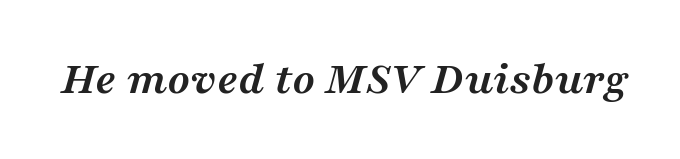
Examine the stroke ends and you'll spot serifs. Words float on clear page, feet unadorned. The passage shown is emphatically bold. Compared with typical body copy, the letter spacing here is the same. Posture: slanted.
